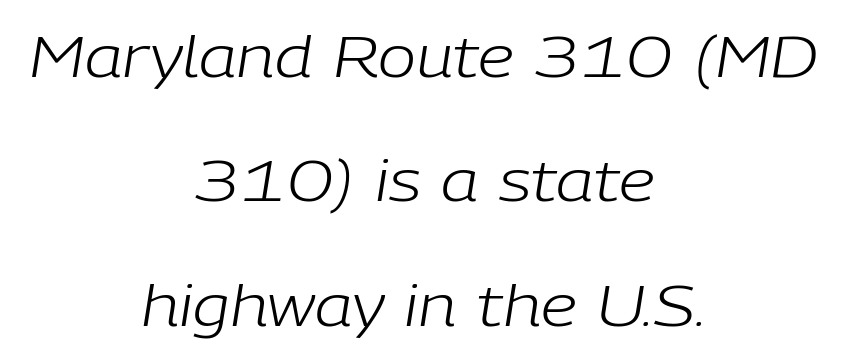
Q: Is the text bold? A: No.
Q: Is the text italic (slanted)? A: Yes, it leans right by about 9 degrees.
Q: Is the text underlined? A: No.
Q: How is the paragraph aligned? A: Centered.
Q: Is the spacing between letters normal or unusually wide? A: Normal.
Q: Is the spacing between lines tight, normal or loose? A: Loose.
Q: Width (condensed, normal, or wide)? A: Normal.
Q: Stroke contrast? A: Low.
Q: x-height? A: Medium.
Q: Monospaced? A: No.
